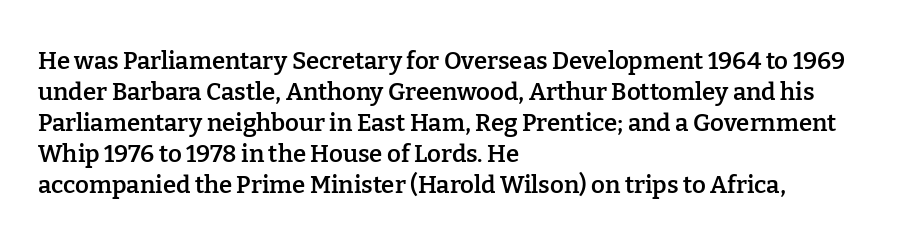
The image shows 24 px text type, upright; set left-aligned, normal line spacing (1.29x), normal letter spacing, not underlined.
